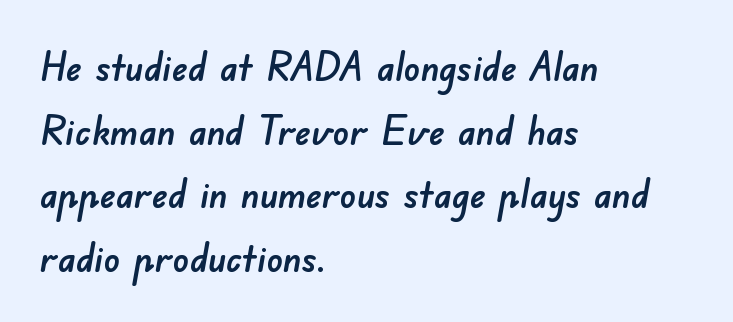
The gap between lines stays unmarked. Horizontal alignment here is leftward, the default for most running prose. Varying glyph widths throughout — classic text-font behaviour. The lines sit at an ordinary, default distance from one another. I'd call this a sans setting — the letters go barefoot.
